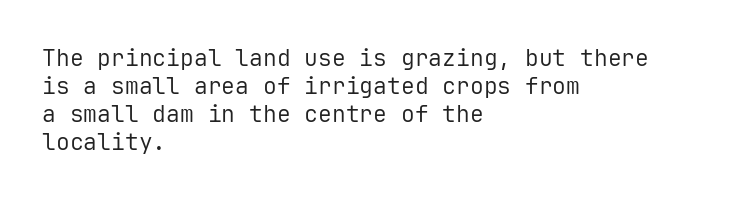
Q: Is the text bold? A: No.
Q: Is the text italic (slanted)? A: No, it is upright.
Q: Is the text underlined? A: No.
Q: How is the paragraph aligned? A: Left-aligned.
Q: Is the spacing between letters normal or unusually wide? A: Normal.
